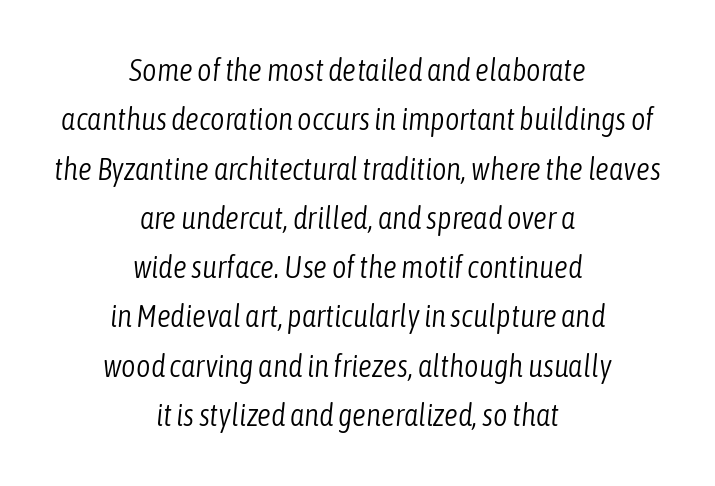
Whoever set this chose a conventional vertical rhythm. Spacing verdict: proportional, widths tailored to each character. Decoration check: the copy has no underline. Designer's note — italics engaged. Students, note that the glyphs here touch the page at normal intervals. Which margin do the lines hug? Neither — every line sits in the middle.
